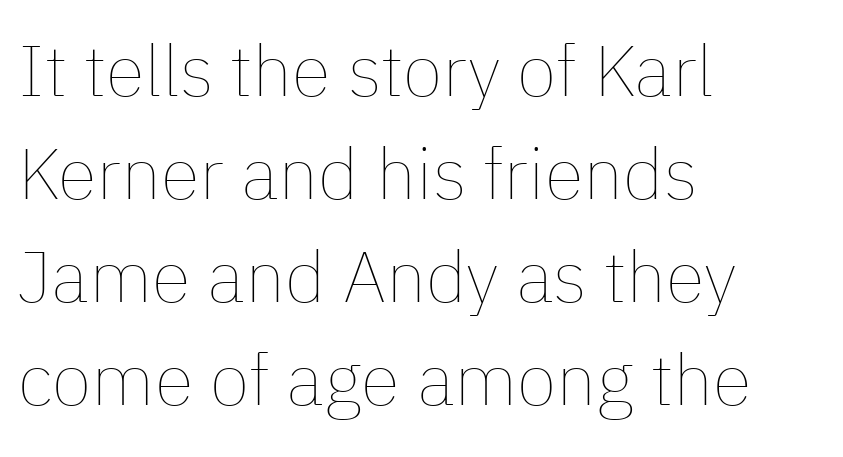
Q: Is the text bold? A: No.
Q: Is the text italic (slanted)? A: No, it is upright.
Q: Is the text underlined? A: No.
Q: How is the paragraph aligned? A: Left-aligned.
Q: Is the spacing between letters normal or unusually wide? A: Normal.
Q: Is the spacing between lines tight, normal or loose? A: Normal.
Q: Width (condensed, normal, or wide)? A: Normal.
Q: Stroke contrast? A: Low.
Q: x-height? A: Medium.
Q: Monospaced? A: No.
